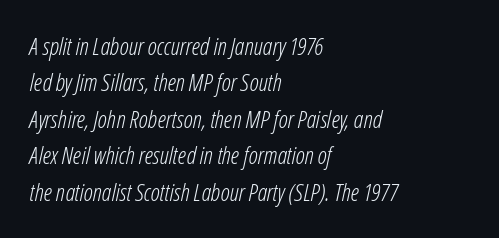
Left-aligned paragraph, ragged on the right. Vertically, the passage feels balanced, rows spaced as you'd expect. Is the stroke heavy? The answer is a plain regular-or-lighter. Descenders hang freely into open space. The typography opts for an oblique posture over an upright one. The letterforms sit shoulder to shoulder at normal distance.
